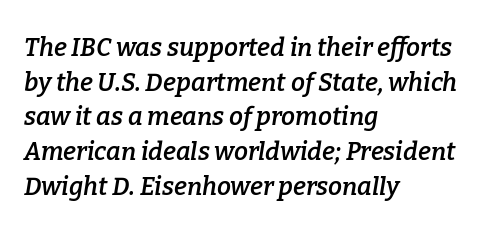
Q: Is the text bold? A: Semi-bold.
Q: Is the text italic (slanted)? A: Yes, it leans right by about 9 degrees.
Q: Is the text underlined? A: No.
Q: How is the paragraph aligned? A: Left-aligned.
Q: Is the spacing between letters normal or unusually wide? A: Normal.
Q: Is the spacing between lines tight, normal or loose? A: Normal.
